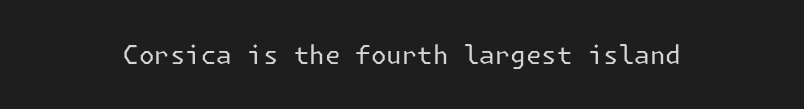
{"italic": "no", "bold": "no", "underline": "no", "letter_spacing": "normal", "letter_spacing_em": 0.0, "glyph_px": 25}
